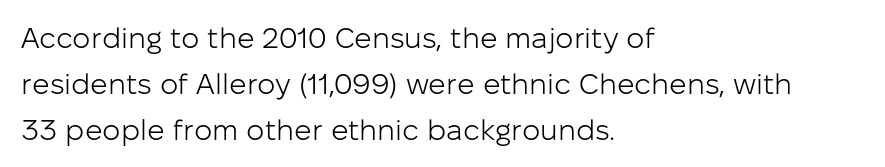
Q: Is the text bold? A: No.
Q: Is the text italic (slanted)? A: No, it is upright.
Q: Is the typeface a serif or a sans-serif typeface? A: Sans-serif.
Q: Is the text underlined? A: No.
Q: How is the paragraph aligned? A: Left-aligned.
Q: Is the spacing between letters normal or unusually wide? A: Normal.
Q: Is the spacing between lines tight, normal or loose? A: Normal.
Q: Width (condensed, normal, or wide)? A: Normal.
Q: Stroke contrast? A: Low.
Q: x-height? A: Medium.
Q: Monospaced? A: No.
